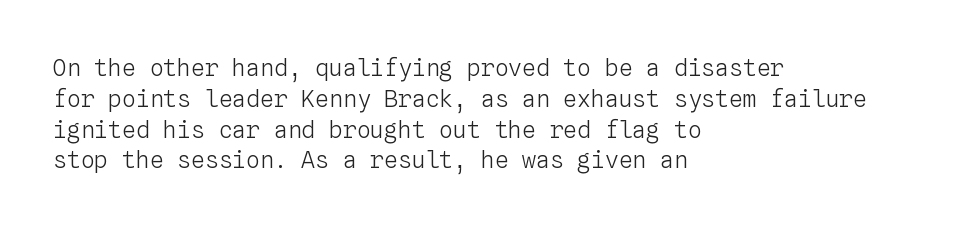
{"italic": "no", "bold": "no", "underline": "no", "align": "left", "line_spacing": "normal", "line_spacing_ratio": 1.34, "letter_spacing": "normal", "letter_spacing_em": 0.0, "glyph_px": 23}
